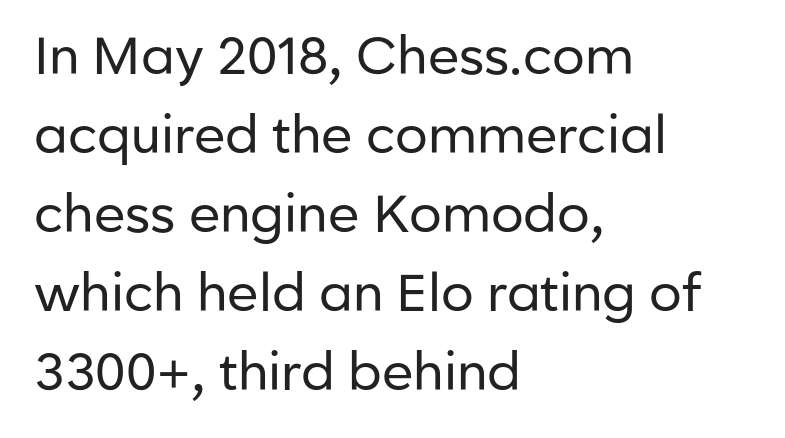
{"serif": "no", "italic": "no", "bold": "no", "weight": "regular", "width": "normal", "stroke_contrast": "low", "x_height": "medium", "monospaced": "no", "underline": "no", "align": "left", "line_spacing": "normal", "line_spacing_ratio": 1.52, "letter_spacing": "normal", "letter_spacing_em": 0.0, "glyph_px": 52}
